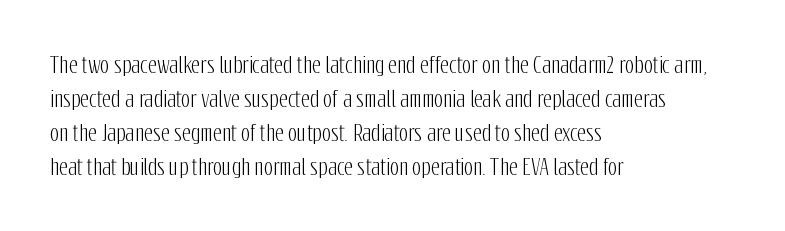
Q: Is the text italic (slanted)? A: No, it is upright.
Q: Is the text underlined? A: No.
Q: How is the paragraph aligned? A: Left-aligned.
Q: Is the spacing between letters normal or unusually wide? A: Normal.
Q: Is the spacing between lines tight, normal or loose? A: Normal.
